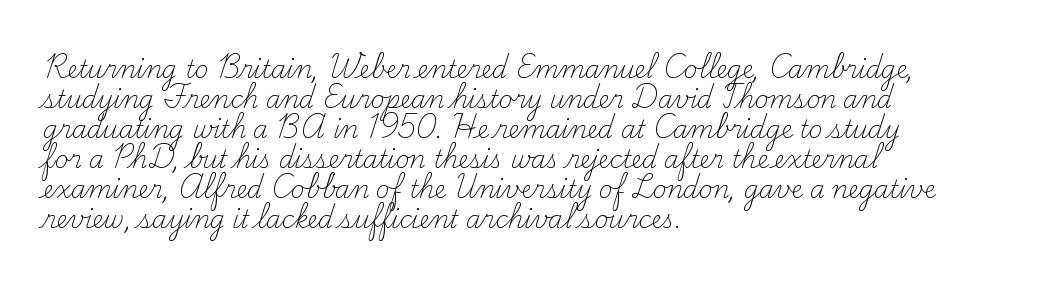
Honestly, there is no underline to notice here at all. Horizontally, the lines are justified to the leading edge only. Bold? No — there's no thickening of the strokes.
